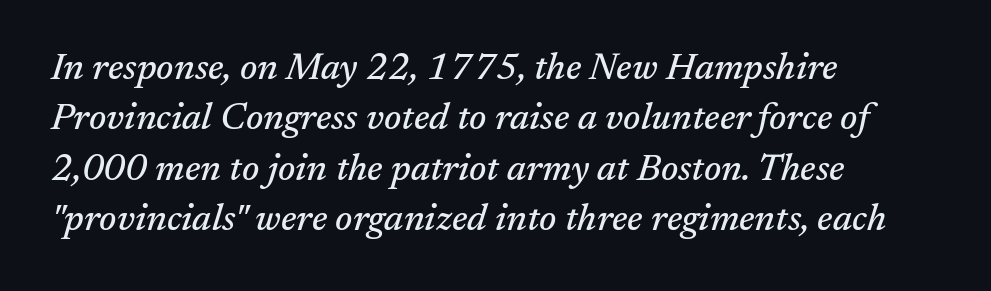
Q: Is the text italic (slanted)? A: Yes, it leans right by about 17 degrees.
Q: Is the typeface a serif or a sans-serif typeface? A: Serif.
Q: Is the text underlined? A: No.
Q: How is the paragraph aligned? A: Left-aligned.
Q: Is the spacing between letters normal or unusually wide? A: Normal.
Q: Is the spacing between lines tight, normal or loose? A: Normal.
Q: Width (condensed, normal, or wide)? A: Normal.
Q: Stroke contrast? A: Medium.
Q: x-height? A: Medium.
Q: Monospaced? A: No.
